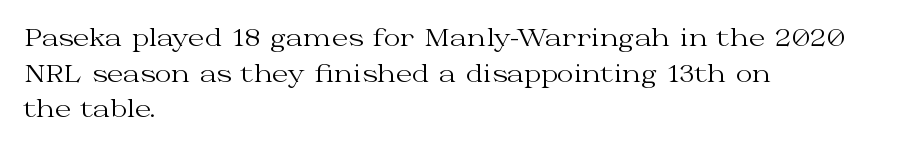
Q: Is the text bold? A: No.
Q: Is the text italic (slanted)? A: No, it is upright.
Q: Is the text underlined? A: No.
Q: How is the paragraph aligned? A: Left-aligned.
Q: Is the spacing between letters normal or unusually wide? A: Normal.
Q: Is the spacing between lines tight, normal or loose? A: Normal.
